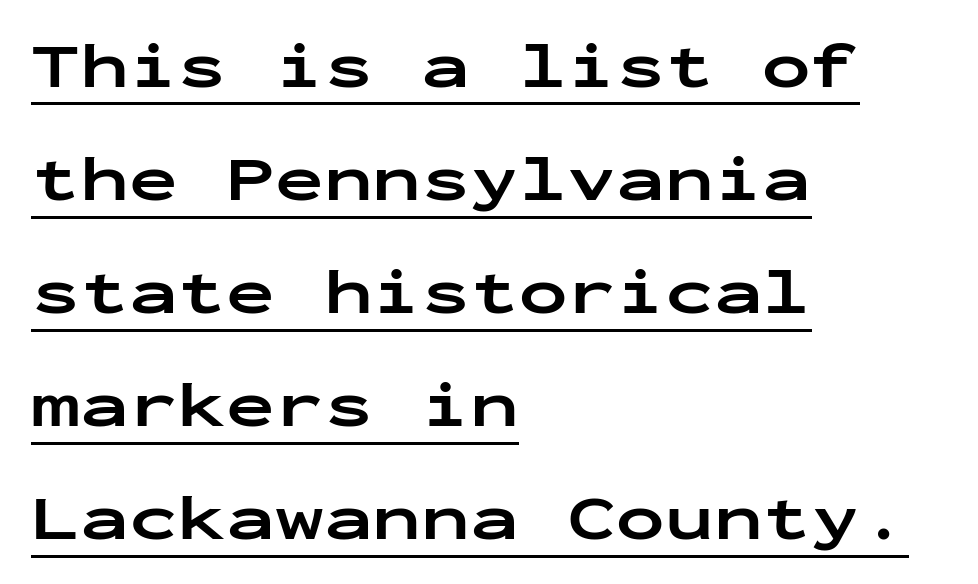
The image shows 65 px bold, wide sans-serif type, upright, monospaced; set left-aligned, line spacing 1.74x, normal letter spacing, underlined; low stroke contrast and a medium x-height.
